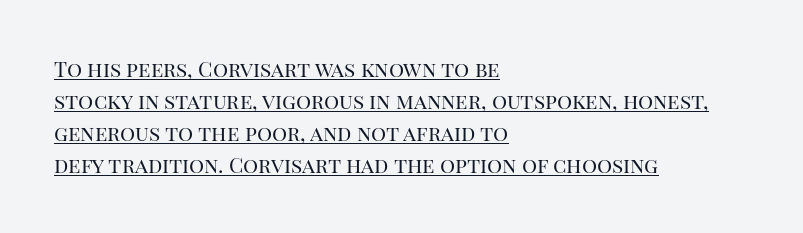
{"italic": "no", "bold": "no", "underline": "yes", "align": "left", "line_spacing": "normal", "line_spacing_ratio": 1.52, "letter_spacing": "normal", "letter_spacing_em": 0.0, "glyph_px": 21}
